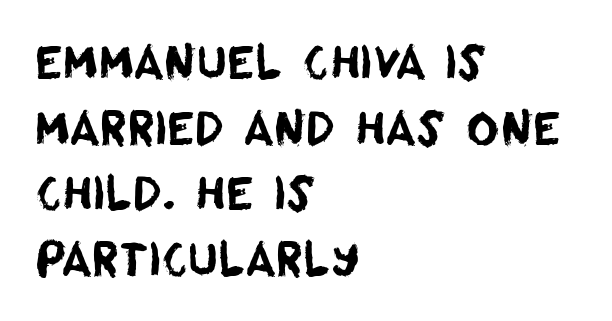
Q: Is the typeface a serif or a sans-serif typeface? A: Sans-serif.
Q: Is the text underlined? A: No.
Q: How is the paragraph aligned? A: Left-aligned.
Q: Is the spacing between letters normal or unusually wide? A: Normal.
Q: Is the spacing between lines tight, normal or loose? A: Normal.
Q: Width (condensed, normal, or wide)? A: Normal.
Q: Stroke contrast? A: Low.
Q: x-height? A: Large.
Q: Monospaced? A: No.
